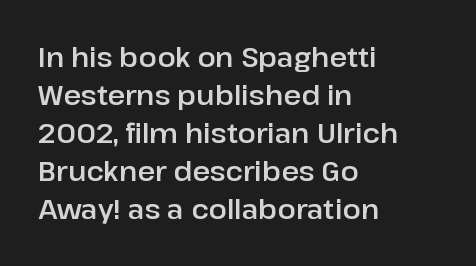
The image shows 27 px text type, upright; set left-aligned, normal line spacing (1.41x), normal letter spacing, not underlined.
